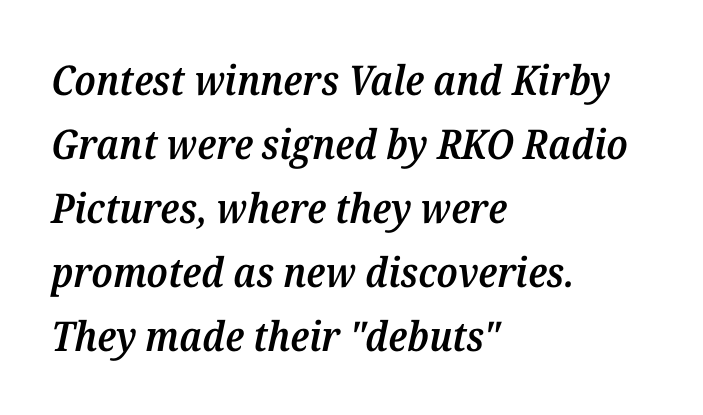
Q: Is the text bold? A: Semi-bold.
Q: Is the text italic (slanted)? A: Yes, it leans right by about 12 degrees.
Q: Is the typeface a serif or a sans-serif typeface? A: Serif.
Q: Is the text underlined? A: No.
Q: How is the paragraph aligned? A: Left-aligned.
Q: Is the spacing between letters normal or unusually wide? A: Normal.
Q: Is the spacing between lines tight, normal or loose? A: Normal.
Q: Width (condensed, normal, or wide)? A: Normal.
Q: Stroke contrast? A: Medium.
Q: x-height? A: Medium.
Q: Monospaced? A: No.
